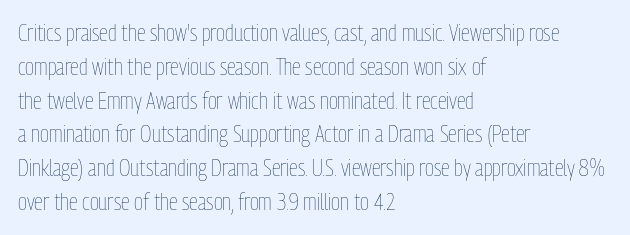
Q: Is the text bold? A: No.
Q: Is the text italic (slanted)? A: No, it is upright.
Q: Is the text underlined? A: No.
Q: How is the paragraph aligned? A: Left-aligned.
Q: Is the spacing between letters normal or unusually wide? A: Normal.
Q: Is the spacing between lines tight, normal or loose? A: Normal.
